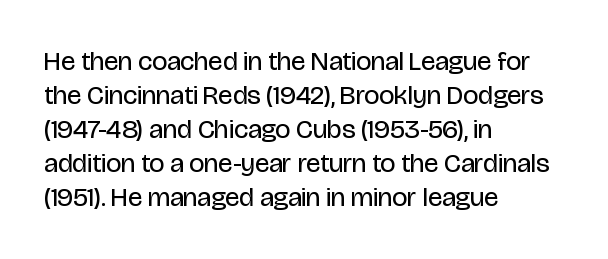
The image shows 27 px text type, upright; set left-aligned, normal line spacing (1.26x), normal letter spacing, not underlined.
